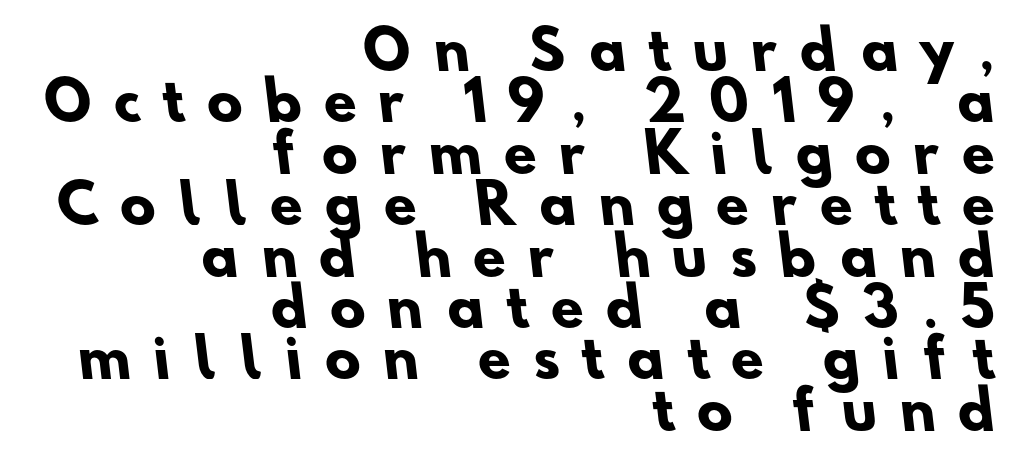
{"serif": "no", "bold": "yes", "weight": "heavy", "width": "normal", "stroke_contrast": "low", "x_height": "small", "monospaced": "no", "underline": "no", "align": "right", "line_spacing": "tight", "line_spacing_ratio": 0.97, "letter_spacing": "wide", "letter_spacing_em": 0.43, "glyph_px": 53}
